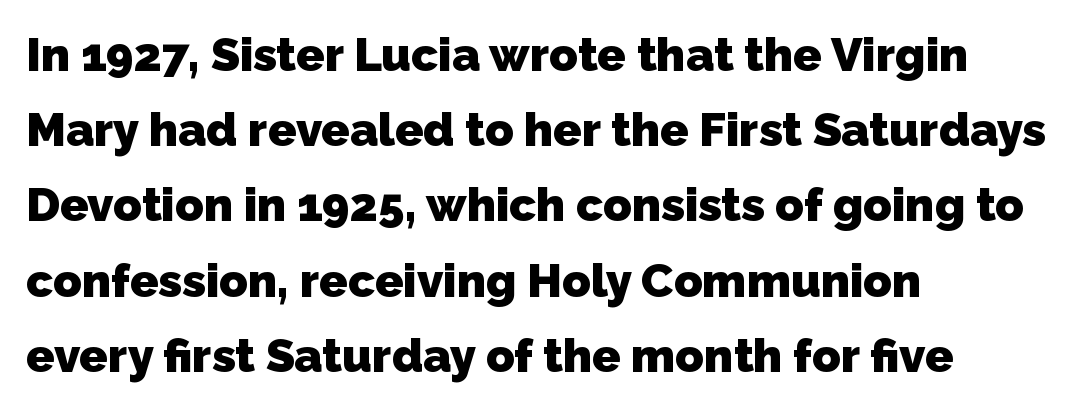
Which margin do the lines hug? The left one — the right edge is uneven. Nothing sits at the stroke ends, so this counts as sans-serif. Words float on clear page, feet unadorned. The designer left line spacing at the default.
